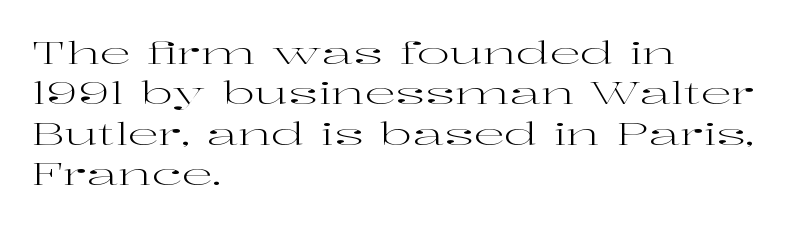
Q: Is the text bold? A: No.
Q: Is the text italic (slanted)? A: No, it is upright.
Q: Is the typeface a serif or a sans-serif typeface? A: Serif.
Q: Is the text underlined? A: No.
Q: How is the paragraph aligned? A: Left-aligned.
Q: Is the spacing between letters normal or unusually wide? A: Normal.
Q: Is the spacing between lines tight, normal or loose? A: Normal.
Q: Width (condensed, normal, or wide)? A: Wide.
Q: Stroke contrast? A: High.
Q: x-height? A: Medium.
Q: Monospaced? A: No.
